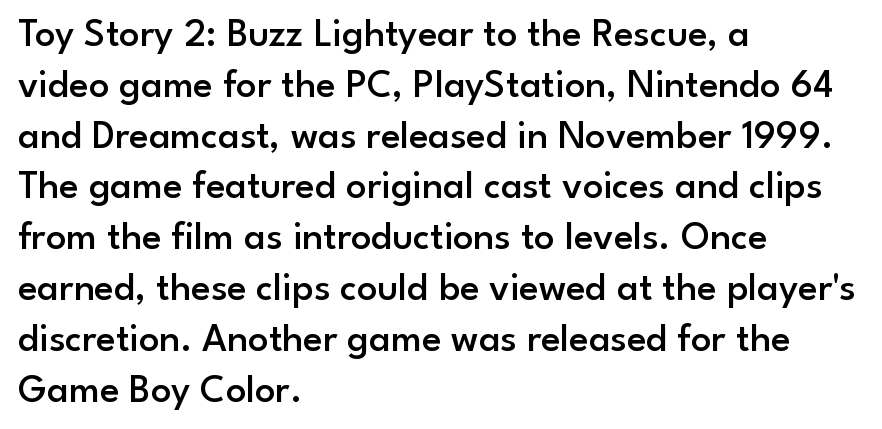
Q: Is the text bold? A: Semi-bold.
Q: Is the text italic (slanted)? A: No, it is upright.
Q: Is the typeface a serif or a sans-serif typeface? A: Sans-serif.
Q: Is the text underlined? A: No.
Q: How is the paragraph aligned? A: Left-aligned.
Q: Is the spacing between letters normal or unusually wide? A: Normal.
Q: Is the spacing between lines tight, normal or loose? A: Normal.
Q: Width (condensed, normal, or wide)? A: Normal.
Q: Stroke contrast? A: Low.
Q: x-height? A: Small.
Q: Monospaced? A: No.
